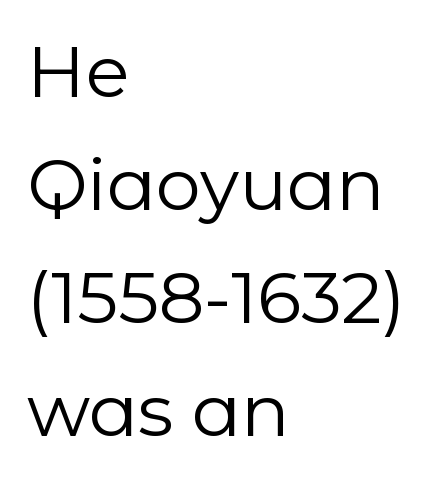
To sum up the face: it is a sans, with no serifs. Heft: none added — not bold. You could call the tracking neutral — neither tight nor loose. You can tell it's not italic because the verticals are truly vertical. The gap between lines stays unmarked. A student would call this left alignment; a typographer would say flush left, rag right.
